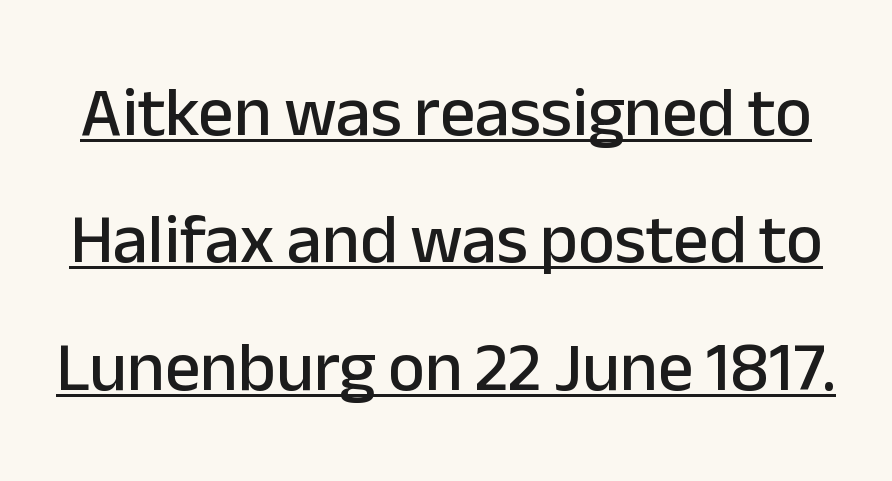
Q: Is the text italic (slanted)? A: No, it is upright.
Q: Is the typeface a serif or a sans-serif typeface? A: Sans-serif.
Q: Is the text underlined? A: Yes.
Q: Is the spacing between letters normal or unusually wide? A: Normal.
Q: Width (condensed, normal, or wide)? A: Normal.
Q: Stroke contrast? A: Low.
Q: x-height? A: Medium.
Q: Monospaced? A: No.
